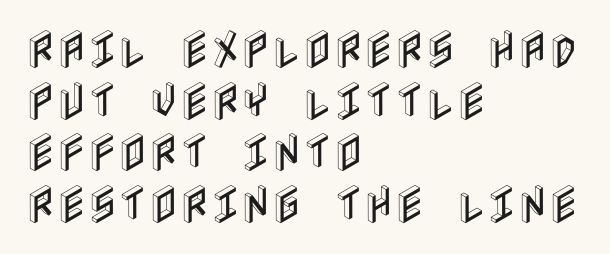
The image shows 42 px condensed type, upright; set left-aligned, line spacing 1.23x, normal letter spacing, not underlined; a large x-height.
